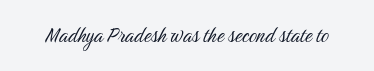
Q: Is the text bold? A: No.
Q: Is the text italic (slanted)? A: Yes.
Q: Is the text underlined? A: No.
Q: Is the spacing between letters normal or unusually wide? A: Normal.
